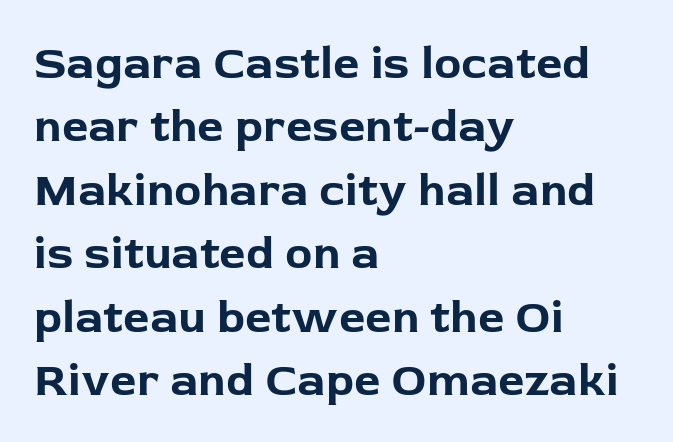
The image shows 46 px bold sans-serif type, upright; set left-aligned, normal line spacing (1.38x), normal letter spacing, not underlined; low stroke contrast and a medium x-height.
